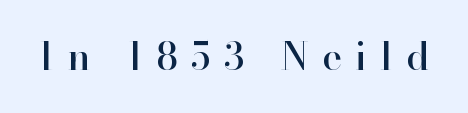
Q: Is the text italic (slanted)? A: No, it is upright.
Q: Is the typeface a serif or a sans-serif typeface? A: Serif.
Q: Is the text underlined? A: No.
Q: Is the spacing between letters normal or unusually wide? A: Unusually wide.
Q: Width (condensed, normal, or wide)? A: Normal.
Q: Stroke contrast? A: High.
Q: x-height? A: Small.
Q: Monospaced? A: No.
